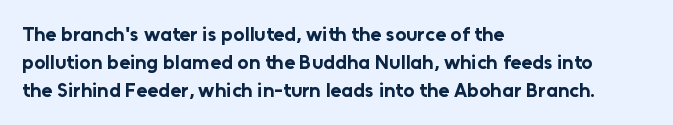
{"italic": "no", "bold": "yes", "underline": "no", "align": "left", "line_spacing": "normal", "line_spacing_ratio": 1.41, "letter_spacing": "normal", "letter_spacing_em": 0.0, "glyph_px": 20}
